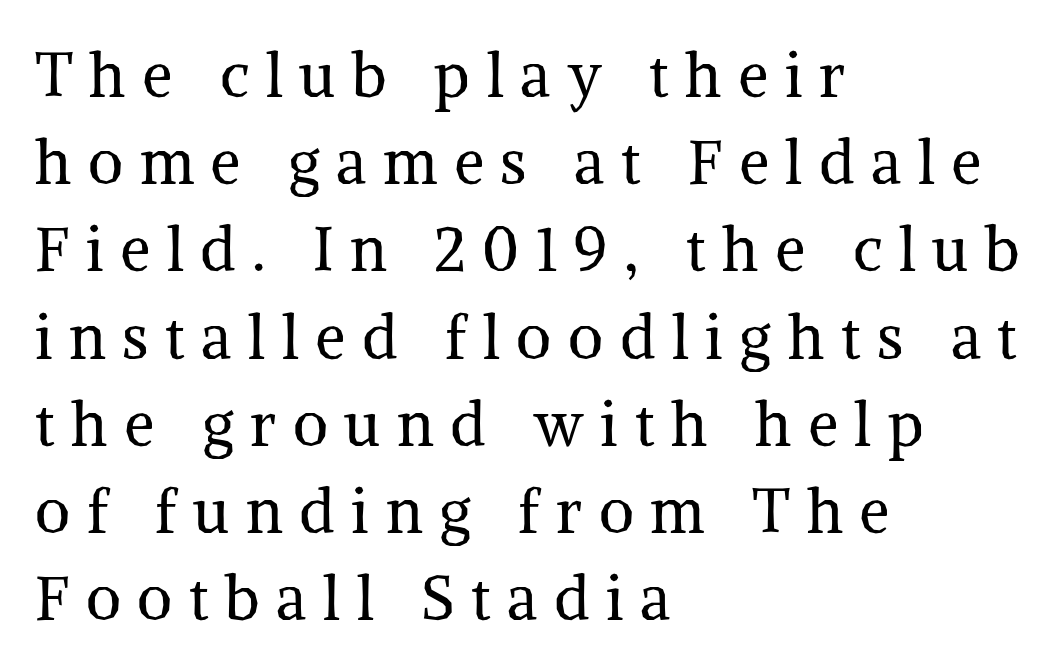
{"serif": "yes", "italic": "no", "bold": "no", "weight": "regular", "width": "normal", "stroke_contrast": "medium", "x_height": "medium", "monospaced": "no", "underline": "no", "align": "left", "line_spacing": "normal", "line_spacing_ratio": 1.43, "letter_spacing": "wide", "letter_spacing_em": 0.27, "glyph_px": 61}
